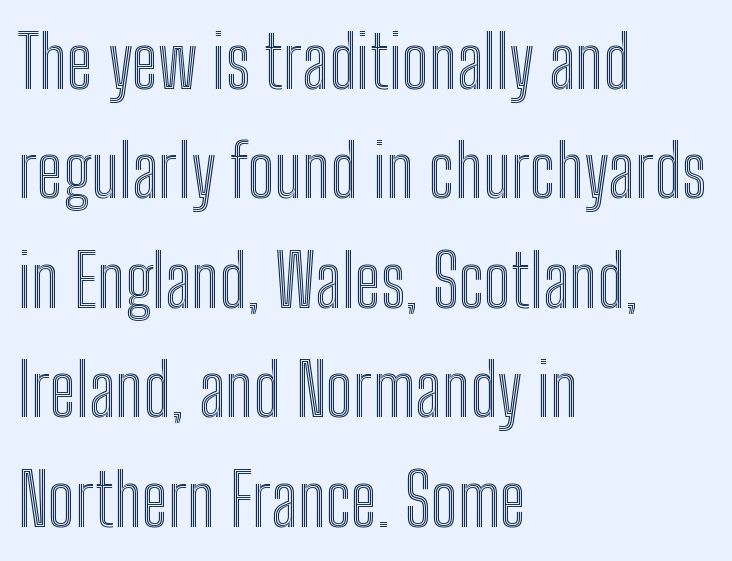
Caption: multi-line text, flush left, ragged right. Each letter keeps its own natural width here, so spacing adapts to shape. The specimen reads as upright at a glance. Underline: absent. In terms of letterspacing, this is plain default setting. Vertically, the passage feels balanced, rows spaced as you'd expect.
